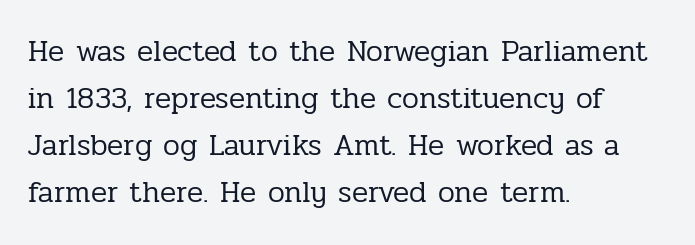
{"serif": "yes", "italic": "no", "bold": "no", "weight": "regular", "width": "normal", "stroke_contrast": "low", "x_height": "medium", "monospaced": "no", "underline": "no", "align": "left", "line_spacing": "normal", "line_spacing_ratio": 1.57, "letter_spacing": "normal", "letter_spacing_em": 0.0, "glyph_px": 30}
